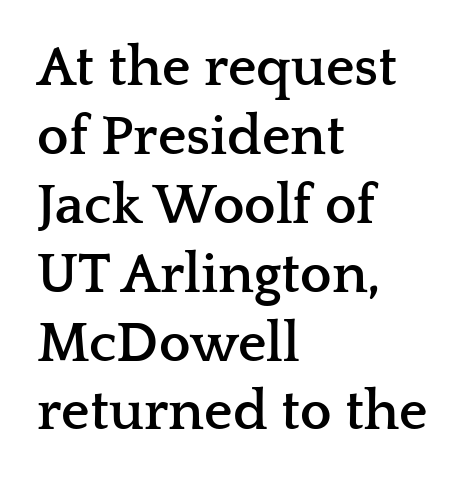
Q: Is the text bold? A: Yes.
Q: Is the text italic (slanted)? A: No, it is upright.
Q: Is the typeface a serif or a sans-serif typeface? A: Serif.
Q: Is the text underlined? A: No.
Q: How is the paragraph aligned? A: Left-aligned.
Q: Is the spacing between letters normal or unusually wide? A: Normal.
Q: Width (condensed, normal, or wide)? A: Wide.
Q: Stroke contrast? A: Low.
Q: x-height? A: Medium.
Q: Monospaced? A: No.
